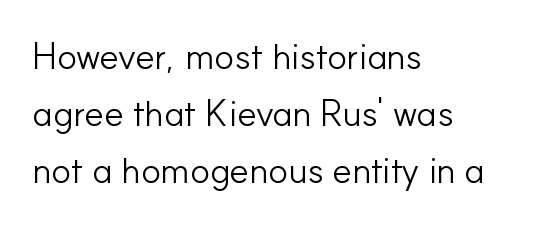
{"serif": "no", "italic": "no", "bold": "no", "weight": "light", "width": "normal", "stroke_contrast": "low", "x_height": "small", "monospaced": "no", "underline": "no", "align": "left", "line_spacing": "normal", "line_spacing_ratio": 1.54, "letter_spacing": "normal", "letter_spacing_em": 0.0, "glyph_px": 37}
